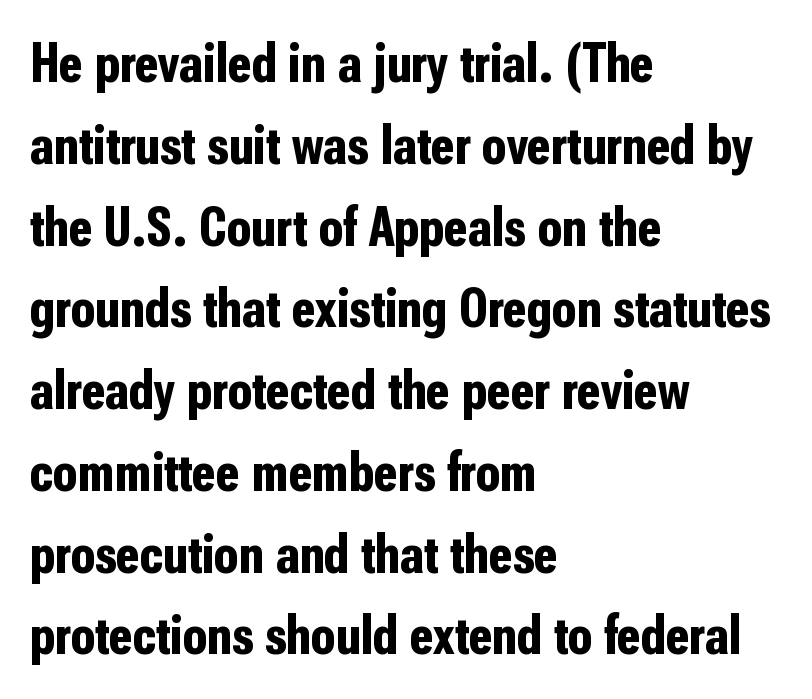
The letters are bold, with thick, heavy strokes. Caption: standard tracking, unaltered. The lines are quadded left. Beneath every word, the page is bare.
